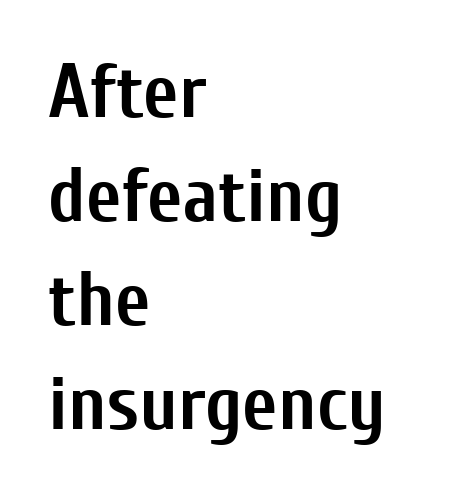
{"serif": "no", "italic": "no", "bold": "yes", "weight": "semibold", "width": "condensed", "stroke_contrast": "low", "x_height": "medium", "monospaced": "no", "underline": "no", "align": "left", "line_spacing": "normal", "line_spacing_ratio": 1.35, "letter_spacing": "normal", "letter_spacing_em": 0.0, "glyph_px": 77}
